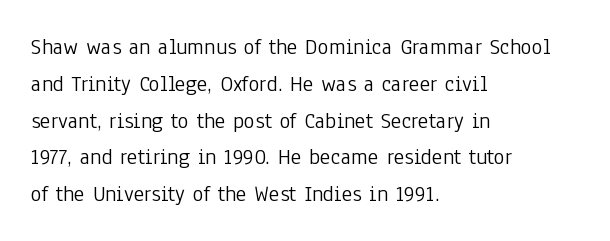
The rendering uses a moderate line-height, typical for paragraphs. The cut favours lightness, reaching ordinary text weight at its darkest. This is roman type, the default non-slanted kind. A student would call this left alignment; a typographer would say flush left, rag right. Honestly, there is no underline to notice here at all. The letterforms sit shoulder to shoulder at normal distance.
